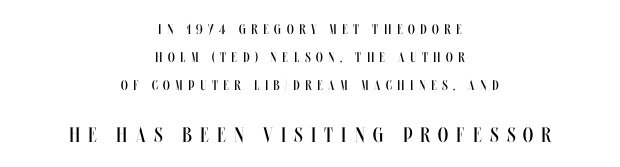
{"italic": "no", "bold": "no", "underline": "no", "align": "center", "line_spacing": "loose", "line_spacing_ratio": 2.0, "letter_spacing": "wide", "letter_spacing_em": 0.39, "larger_block": "second", "size_ratio": 1.5, "glyph_px": 21}
